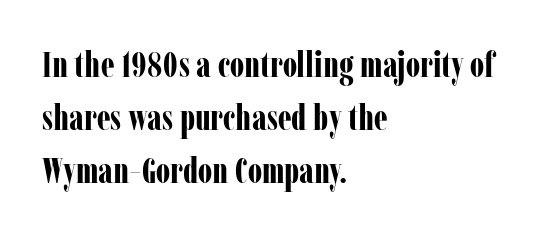
Do the letters lean? They stand straight. Vertically, the passage feels balanced, rows spaced as you'd expect. Do the characters align in a grid? No, the font is proportional. Layout note: lines flush left.
